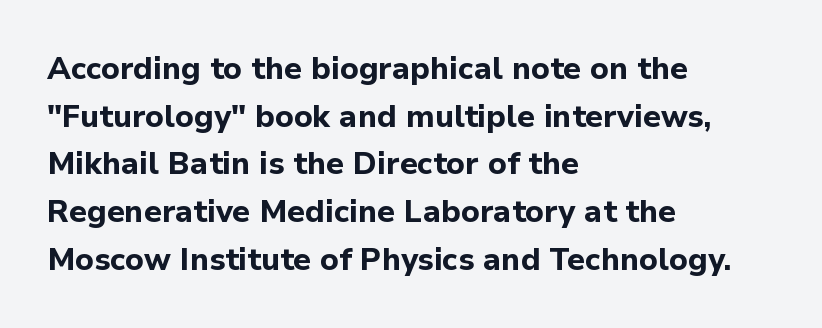
Q: Is the text bold? A: Yes.
Q: Is the text italic (slanted)? A: No, it is upright.
Q: Is the typeface a serif or a sans-serif typeface? A: Sans-serif.
Q: Is the text underlined? A: No.
Q: How is the paragraph aligned? A: Left-aligned.
Q: Is the spacing between letters normal or unusually wide? A: Normal.
Q: Is the spacing between lines tight, normal or loose? A: Normal.
Q: Width (condensed, normal, or wide)? A: Normal.
Q: Stroke contrast? A: Low.
Q: x-height? A: Medium.
Q: Monospaced? A: No.
